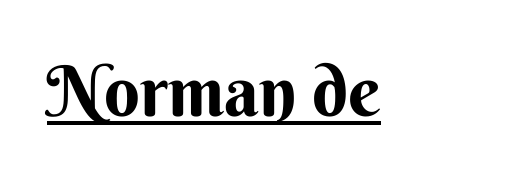
Spacing between characters is what you'd get straight out of the box. These lines are rendered in a variable-pitch font. Quick note: not italic, upright. Students, observe the line beneath the letters — that is underlining.
